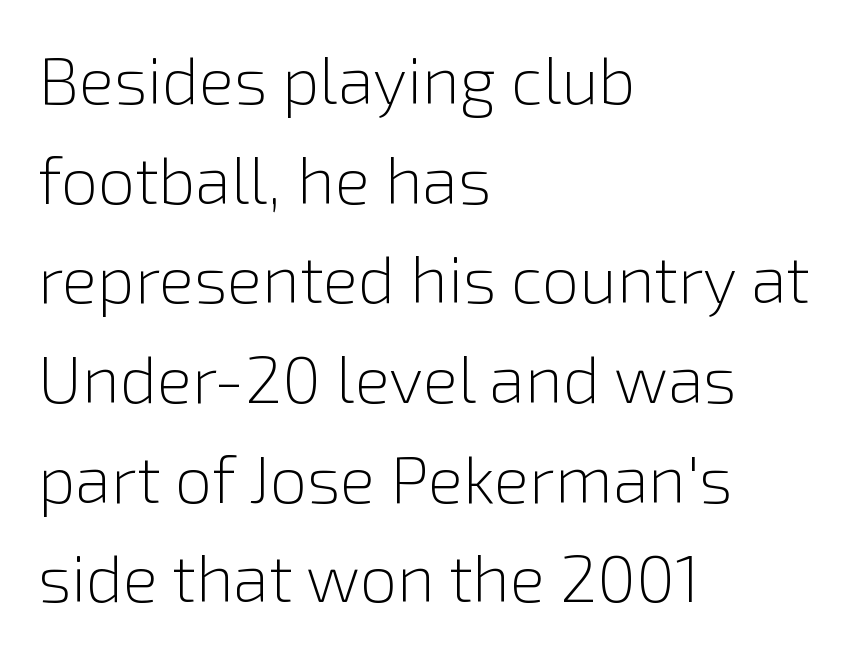
The image shows 66 px light sans-serif type, upright; set left-aligned, normal line spacing (1.51x), normal letter spacing, not underlined; a medium x-height.
